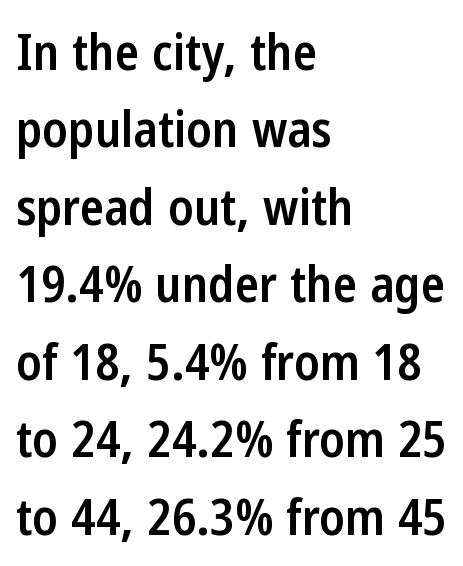
A normal amount of white space separates one row of letters from the next. The characters look somewhat weighty, a semibold short of true bold. Descenders are the only things crossing below the line. These lines are composed in type without serifs.
